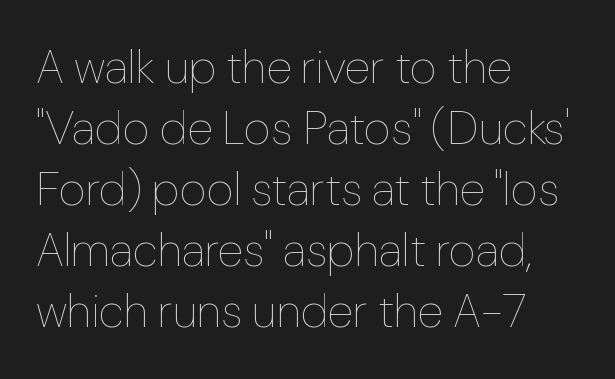
The image shows 47 px thin type, upright; set left-aligned, normal line spacing (1.3x), normal letter spacing, not underlined; low stroke contrast and a medium x-height.
